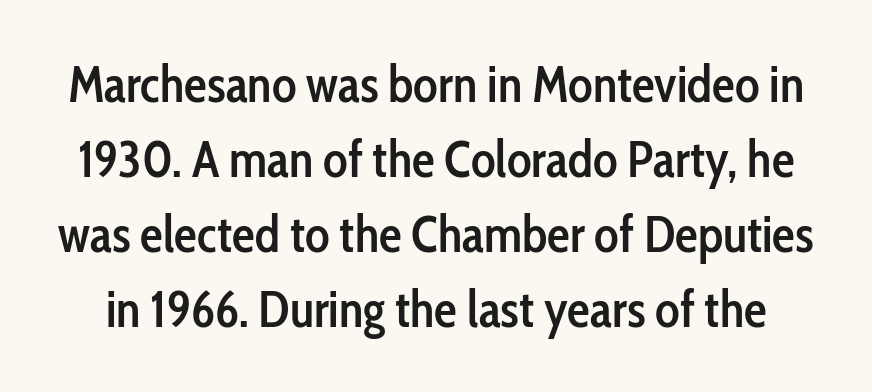
How would I describe the line gaps? Plain and ordinary. What stands out about the letter spacing? Nothing — it is the standard amount. Underlining? Definitely not there. In terms of letterform style, serifs are entirely absent. The strokes are fattened partway — semibold, not bold. The letters advance in unequal steps, a hallmark of proportional type.
